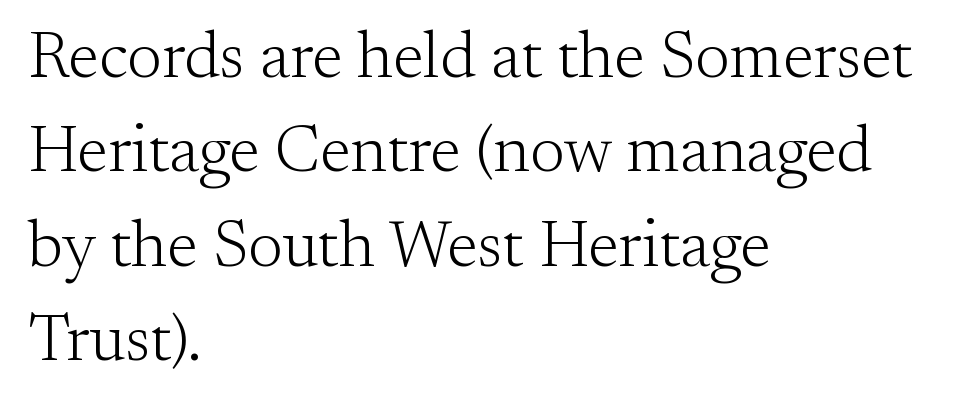
Q: Is the text bold? A: No.
Q: Is the text italic (slanted)? A: No, it is upright.
Q: Is the typeface a serif or a sans-serif typeface? A: Serif.
Q: Is the text underlined? A: No.
Q: How is the paragraph aligned? A: Left-aligned.
Q: Is the spacing between letters normal or unusually wide? A: Normal.
Q: Is the spacing between lines tight, normal or loose? A: Normal.
Q: Width (condensed, normal, or wide)? A: Normal.
Q: Stroke contrast? A: Medium.
Q: x-height? A: Small.
Q: Monospaced? A: No.
